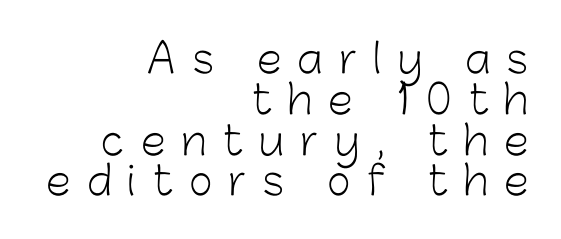
Each word looks stretched out because of the extra space between its letters. A clean baseline with only descenders dipping below it. Each letter keeps its own natural width here, so spacing adapts to shape. Notice how the stems are strictly vertical — no italics here. If you measured baseline to baseline, you'd find a short distance. The setting favours the right margin, as signatures and pull-quotes sometimes do.
